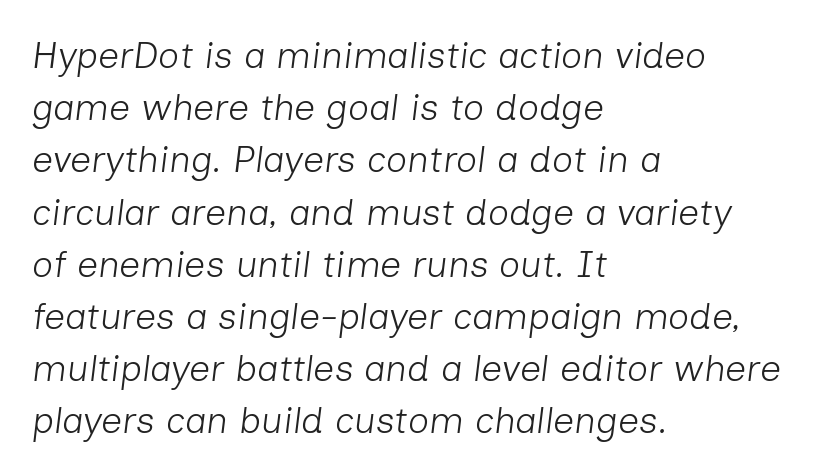
The image shows 37 px light type, italic (leaning right); set left-aligned, normal line spacing (1.41x), normal letter spacing, not underlined; low stroke contrast and a medium x-height.
